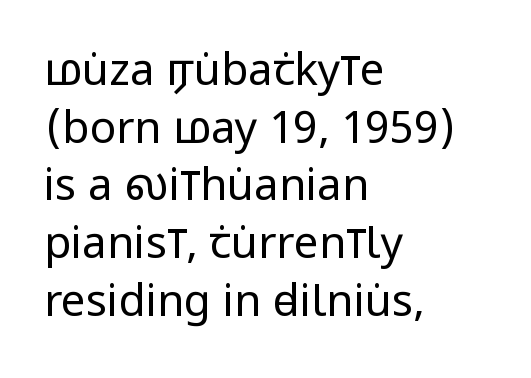
Posture: straight, roman, zero tilt. Rule under the text: the space is simply empty. Words appear dense and cohesive because spacing is normal. A typesetter would call this proportional, since set widths differ per character.
